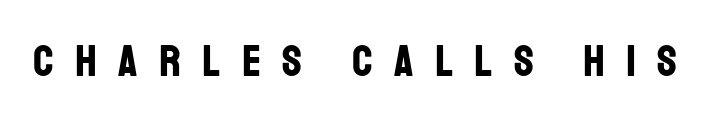
The image shows 45 px bold, condensed sans-serif type, upright; set unusually wide letter spacing (+0.48 em), not underlined; low stroke contrast and a large x-height.
